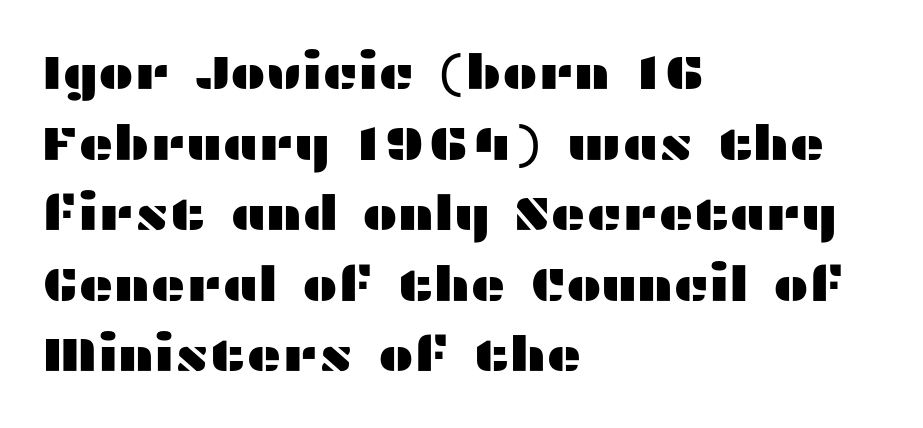
This sample uses a sans-serif face. Does the lettering tilt? It doesn't — this is upright. No extra tracking has been applied to these lines. Each row of text sits above clean, open space. A typesetter would call this proportional, since set widths differ per character.
